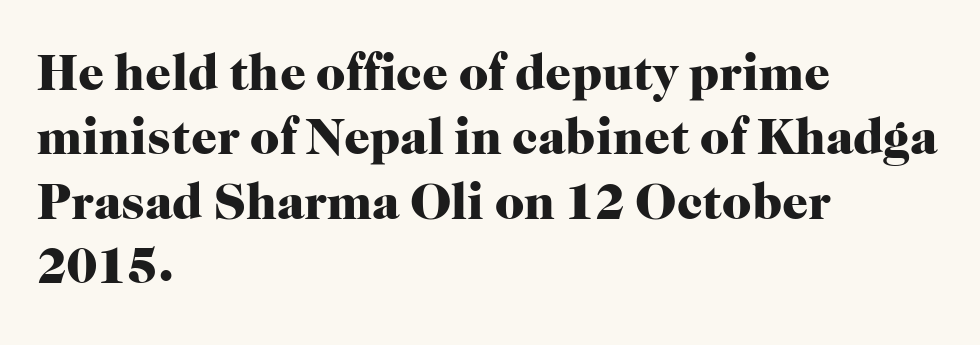
The image shows 51 px heavy serif type, upright; set left-aligned, normal line spacing (1.26x), normal letter spacing, not underlined; high stroke contrast and a medium x-height.
